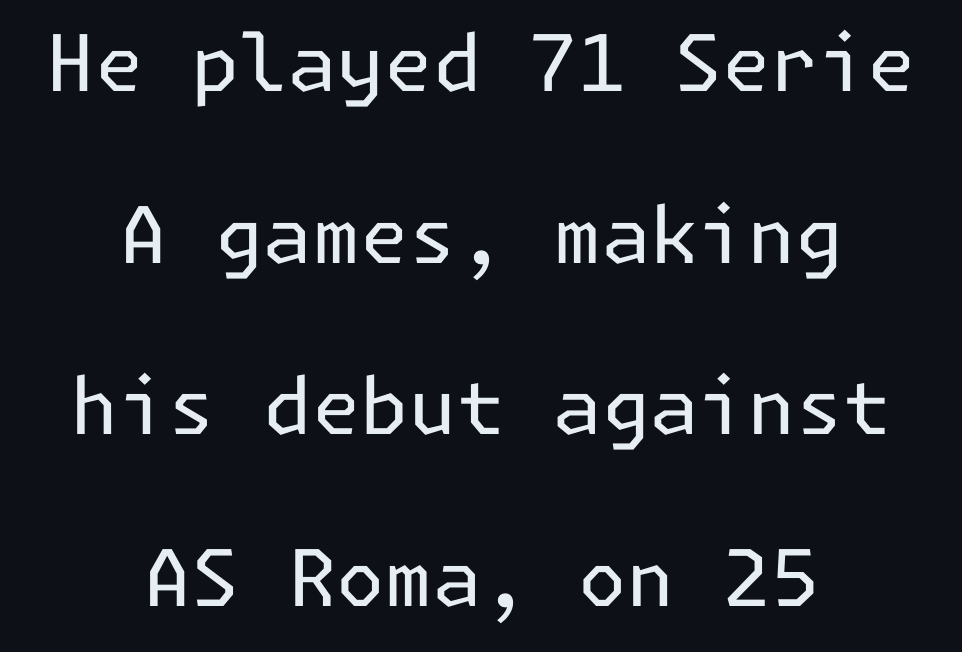
Q: Is the text bold? A: No.
Q: Is the text italic (slanted)? A: No, it is upright.
Q: Is the typeface a serif or a sans-serif typeface? A: Sans-serif.
Q: Is the text underlined? A: No.
Q: How is the paragraph aligned? A: Centered.
Q: Is the spacing between letters normal or unusually wide? A: Normal.
Q: Is the spacing between lines tight, normal or loose? A: Loose.
Q: Width (condensed, normal, or wide)? A: Normal.
Q: Stroke contrast? A: Low.
Q: x-height? A: Medium.
